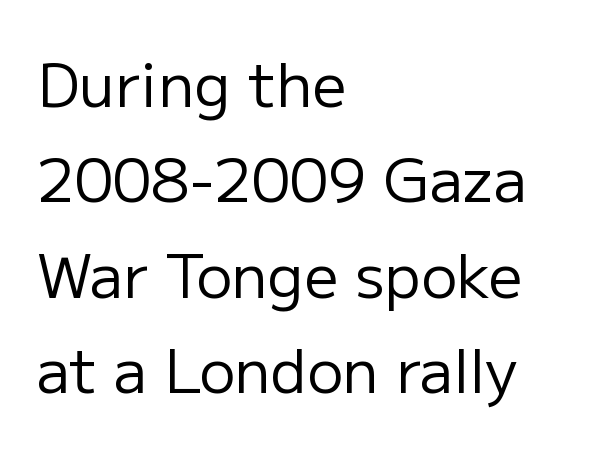
The image shows 60 px regular-weight sans-serif type, upright; set left-aligned, normal line spacing (1.59x), normal letter spacing, not underlined; low stroke contrast and a medium x-height.
